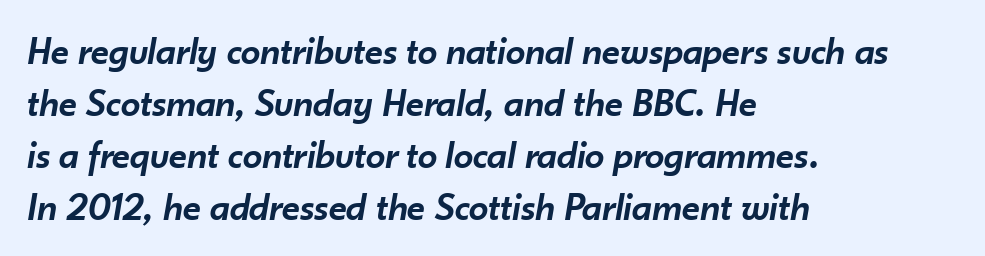
{"italic": "yes", "lean": "right", "slant_degrees": 10, "bold": "semi", "weight": "semibold", "width": "normal", "stroke_contrast": "low", "x_height": "small", "monospaced": "no", "underline": "no", "align": "left", "line_spacing": "normal", "line_spacing_ratio": 1.33, "letter_spacing": "normal", "letter_spacing_em": 0.0, "glyph_px": 39}
